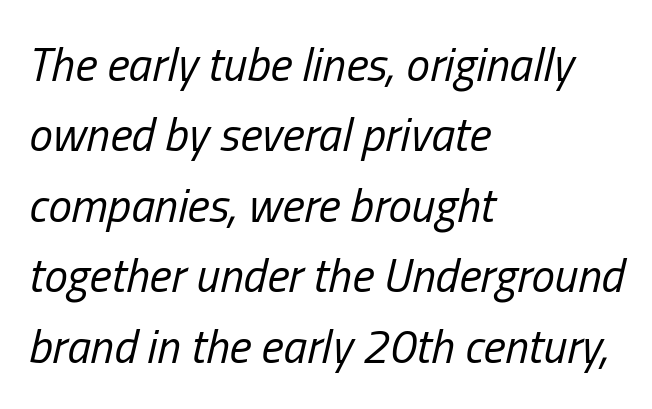
{"italic": "yes", "lean": "right", "slant_degrees": 13, "bold": "no", "weight": "regular", "width": "condensed", "stroke_contrast": "low", "x_height": "medium", "monospaced": "no", "underline": "no", "align": "left", "line_spacing": "normal", "line_spacing_ratio": 1.5, "letter_spacing": "normal", "letter_spacing_em": 0.0, "glyph_px": 47}
